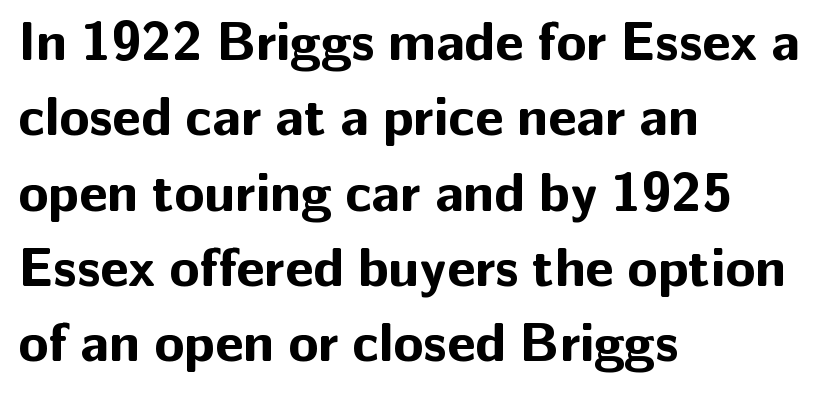
The image shows 55 px bold sans-serif type, upright; set left-aligned, normal line spacing (1.37x), normal letter spacing, not underlined; low stroke contrast and a medium x-height.
